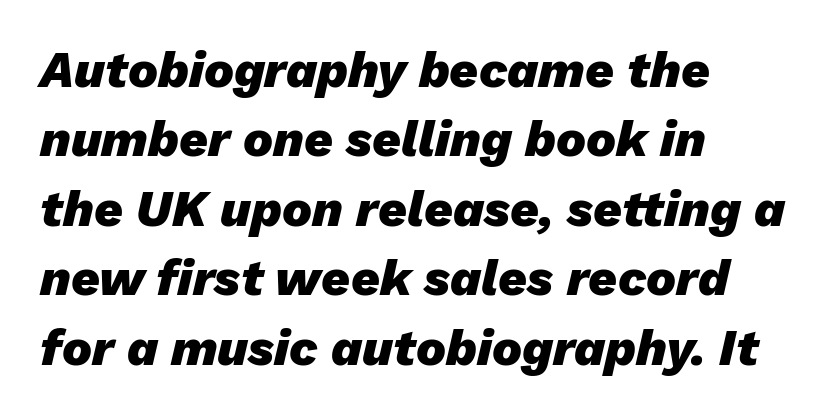
This sample has the flowing, uneven cadence of proportional lettering. A clean baseline with only descenders dipping below it. The gaps between neighbouring characters are ordinary and unremarkable. The typesetter chose a ragged-right arrangement here.
